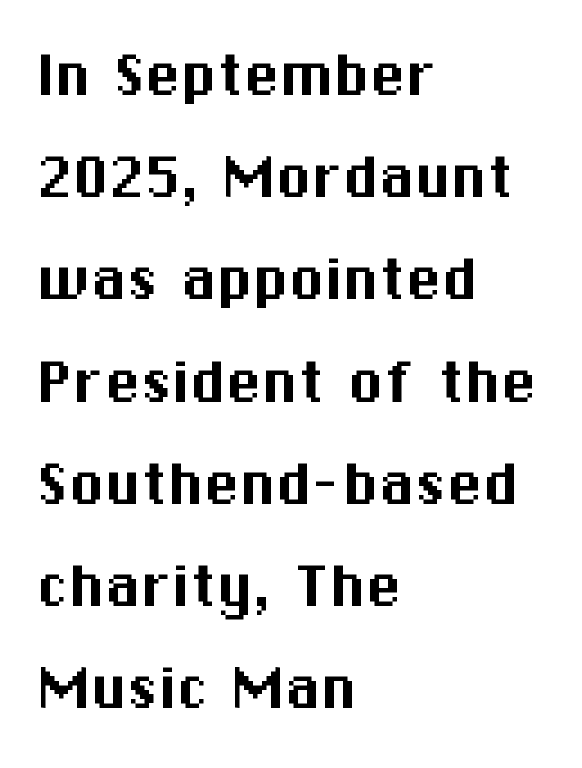
{"serif": "no", "italic": "no", "width": "normal", "stroke_contrast": "medium", "x_height": "medium", "monospaced": "no", "underline": "no", "align": "left", "line_spacing": "normal", "line_spacing_ratio": 1.42, "letter_spacing": "normal", "letter_spacing_em": 0.0, "glyph_px": 72}
